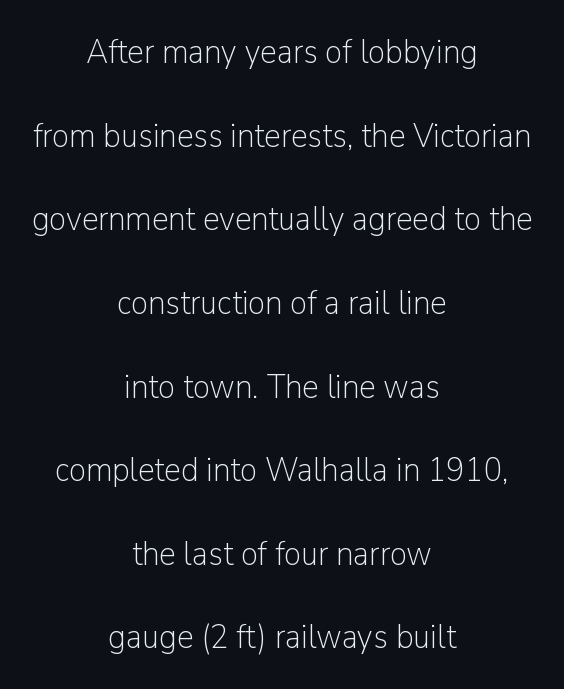
Q: Is the text bold? A: No.
Q: Is the text italic (slanted)? A: No, it is upright.
Q: Is the typeface a serif or a sans-serif typeface? A: Sans-serif.
Q: Is the text underlined? A: No.
Q: How is the paragraph aligned? A: Centered.
Q: Is the spacing between letters normal or unusually wide? A: Normal.
Q: Is the spacing between lines tight, normal or loose? A: Loose.
Q: Width (condensed, normal, or wide)? A: Normal.
Q: Stroke contrast? A: Low.
Q: x-height? A: Medium.
Q: Monospaced? A: No.
